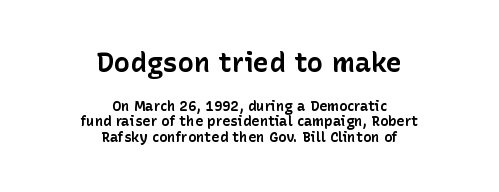
Does the weight exceed regular? Yes, all the way to bold. Horizontal alignment here is central, giving a formal, balanced look. Bare-footed words on every line. The gaps between neighbouring characters are ordinary and unremarkable.
